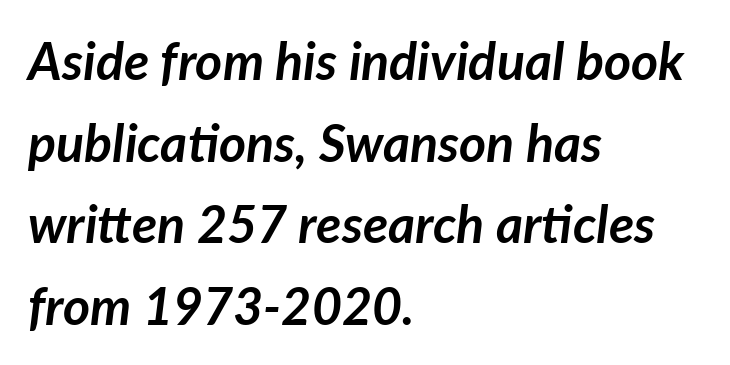
The image shows 52 px semibold type, italic (leaning right); set left-aligned, normal line spacing (1.57x), normal letter spacing, not underlined; low stroke contrast and a medium x-height.
